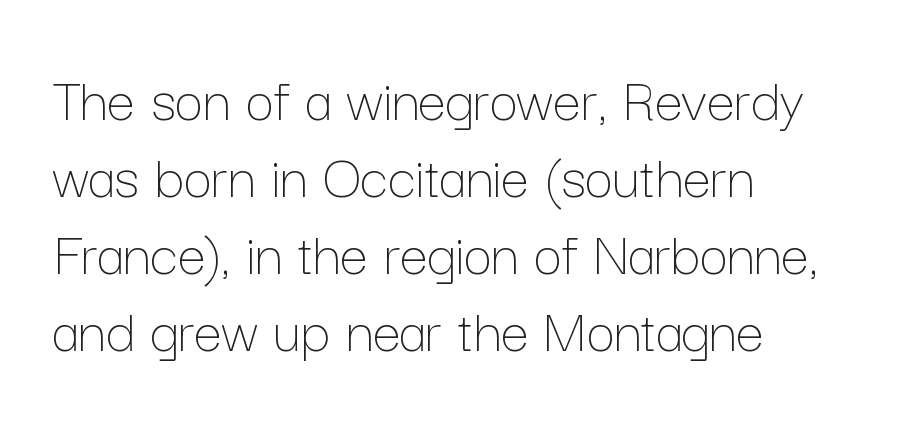
Q: Is the text bold? A: No.
Q: Is the text italic (slanted)? A: No, it is upright.
Q: Is the text underlined? A: No.
Q: How is the paragraph aligned? A: Left-aligned.
Q: Is the spacing between letters normal or unusually wide? A: Normal.
Q: Width (condensed, normal, or wide)? A: Normal.
Q: Stroke contrast? A: Low.
Q: x-height? A: Medium.
Q: Monospaced? A: No.
